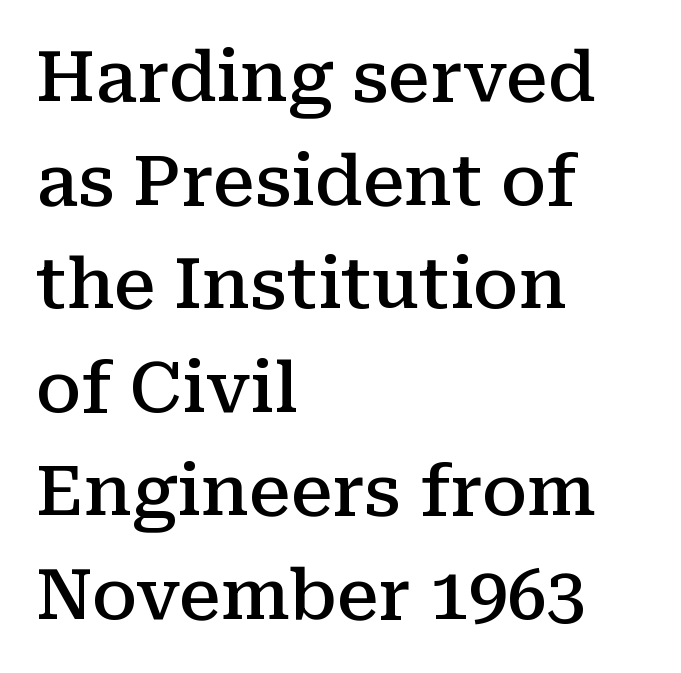
{"serif": "yes", "italic": "no", "bold": "semi", "weight": "semibold", "width": "normal", "stroke_contrast": "medium", "x_height": "medium", "monospaced": "no", "underline": "no", "align": "left", "line_spacing": "normal", "line_spacing_ratio": 1.48, "letter_spacing": "normal", "letter_spacing_em": 0.0, "glyph_px": 70}
